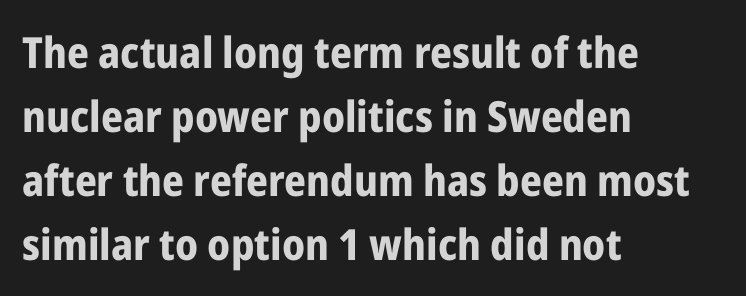
{"serif": "no", "italic": "no", "bold": "yes", "weight": "bold", "width": "condensed", "stroke_contrast": "low", "x_height": "medium", "monospaced": "no", "underline": "no", "align": "left", "line_spacing": "normal", "line_spacing_ratio": 1.49, "letter_spacing": "normal", "letter_spacing_em": 0.0, "glyph_px": 43}
